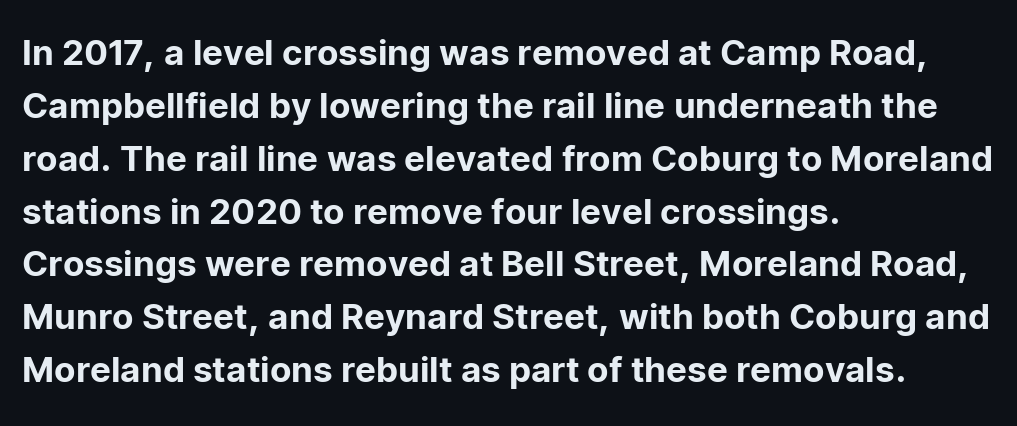
The image shows 35 px sans-serif type, upright; set left-aligned, normal line spacing (1.51x), normal letter spacing, not underlined; low stroke contrast and a medium x-height.
